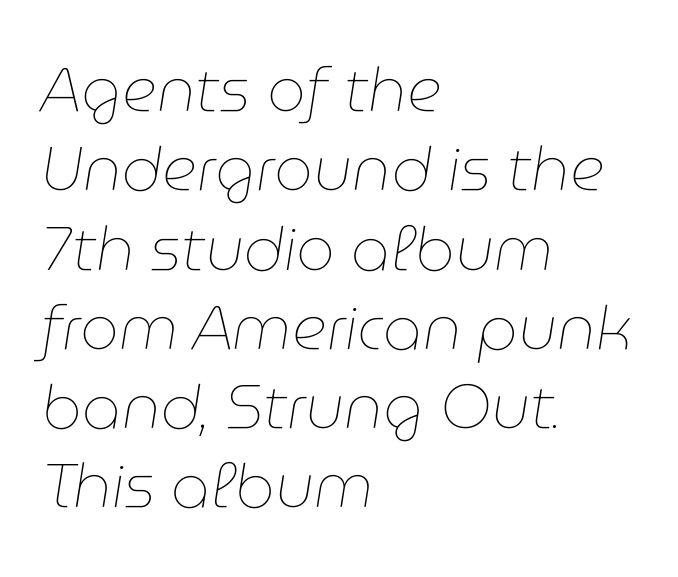
The image shows 61 px thin type, italic (leaning right); set left-aligned, normal line spacing (1.3x), normal letter spacing, not underlined; low stroke contrast and a medium x-height.
